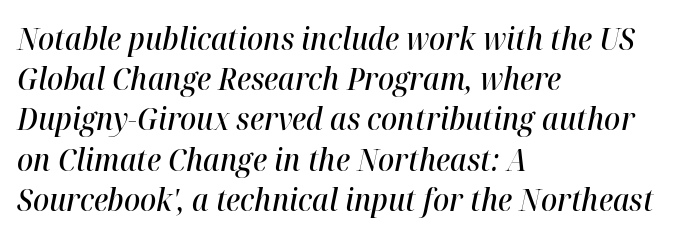
{"italic": "yes", "lean": "right", "slant_degrees": 12, "bold": "semi", "weight": "semibold", "width": "normal", "stroke_contrast": "high", "x_height": "medium", "monospaced": "no", "underline": "no", "align": "left", "line_spacing": "normal", "line_spacing_ratio": 1.34, "letter_spacing": "normal", "letter_spacing_em": 0.0, "glyph_px": 30}
